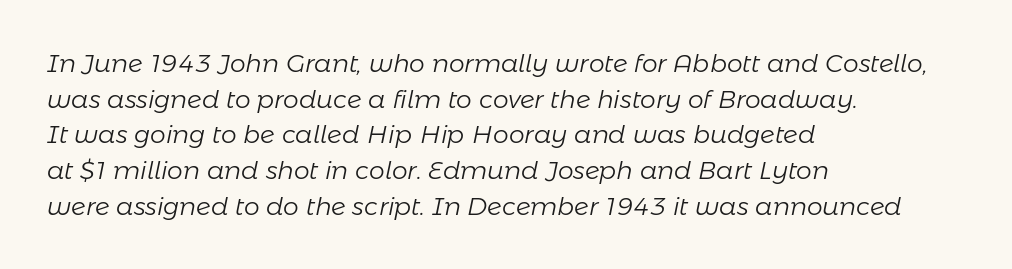
{"italic": "yes", "lean": "right", "slant_degrees": 11, "bold": "no", "underline": "no", "align": "left", "line_spacing": "normal", "line_spacing_ratio": 1.43, "letter_spacing": "normal", "letter_spacing_em": 0.0, "glyph_px": 25}
